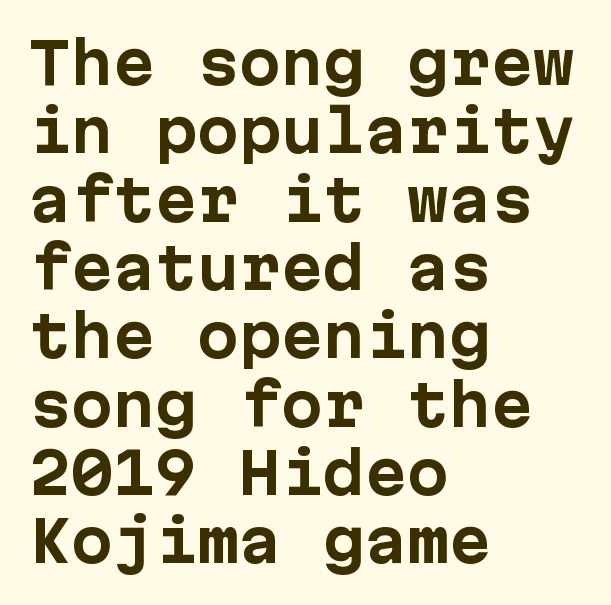
{"serif": "no", "italic": "no", "bold": "yes", "weight": "bold", "width": "normal", "stroke_contrast": "low", "x_height": "medium", "monospaced": "yes", "underline": "no", "align": "left", "line_spacing_ratio": 1.22, "letter_spacing": "normal", "letter_spacing_em": 0.0, "glyph_px": 56}
